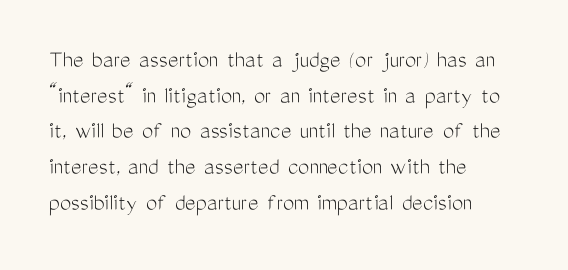
The image shows 25 px text type, upright; set left-aligned, normal line spacing (1.43x), normal letter spacing, not underlined.
